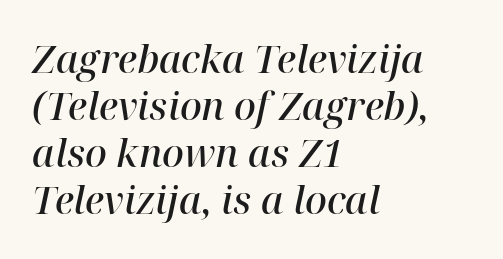
Q: Is the text bold? A: Semi-bold.
Q: Is the text italic (slanted)? A: Yes, it leans right by about 12 degrees.
Q: Is the typeface a serif or a sans-serif typeface? A: Serif.
Q: Is the text underlined? A: No.
Q: How is the paragraph aligned? A: Left-aligned.
Q: Is the spacing between letters normal or unusually wide? A: Normal.
Q: Width (condensed, normal, or wide)? A: Normal.
Q: Stroke contrast? A: High.
Q: x-height? A: Medium.
Q: Monospaced? A: No.
